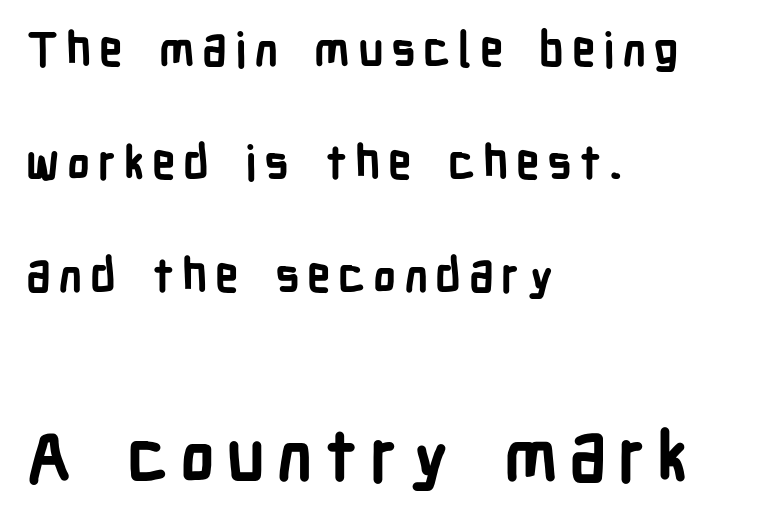
This sample has the flowing, uneven cadence of proportional lettering. Descenders are the only things crossing below the line. Line beginnings align vertically; line endings do not. If you drew a line through each stem, it would be perfectly vertical. Set as a true bold cut, around the 700 mark. Are there feet on the stems? There aren't — it's a sans.
